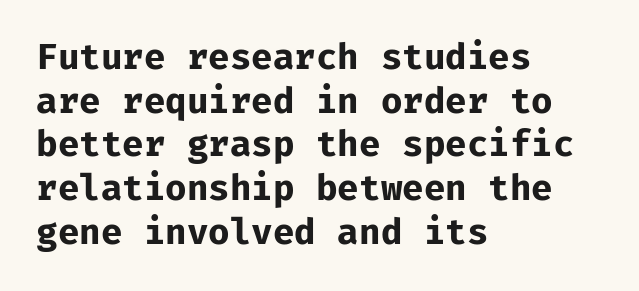
{"serif": "no", "italic": "no", "bold": "yes", "weight": "bold", "width": "normal", "stroke_contrast": "low", "x_height": "medium", "monospaced": "yes", "underline": "no", "align": "left", "line_spacing": "normal", "line_spacing_ratio": 1.25, "letter_spacing": "normal", "letter_spacing_em": 0.0, "glyph_px": 35}
